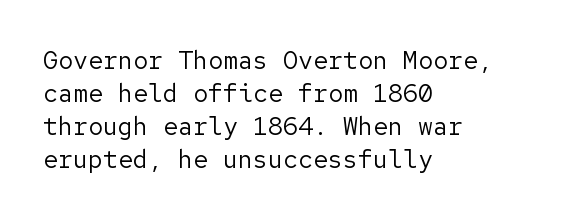
The setting favours the left margin, as ordinary paragraphs usually do. The letters stand upright; this is a roman face. Does the leading feel generous? No, just average. The passage shown has conventional tracking throughout. Each stroke keeps to a modest, everyday thickness or less.
